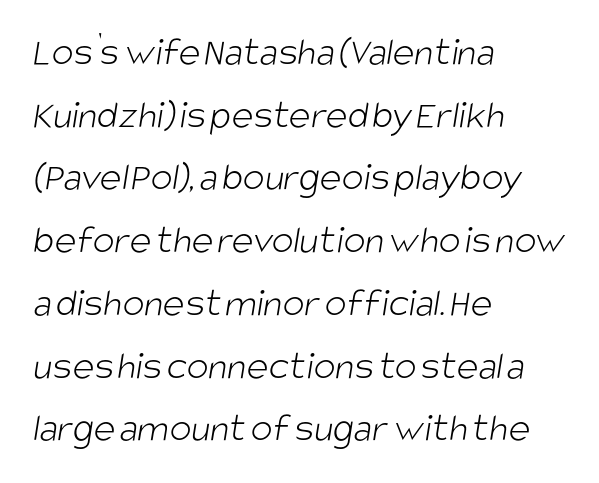
Q: Is the text bold? A: No.
Q: Is the typeface a serif or a sans-serif typeface? A: Sans-serif.
Q: Is the text underlined? A: No.
Q: How is the paragraph aligned? A: Left-aligned.
Q: Is the spacing between letters normal or unusually wide? A: Normal.
Q: Is the spacing between lines tight, normal or loose? A: Normal.
Q: Width (condensed, normal, or wide)? A: Condensed.
Q: Stroke contrast? A: Low.
Q: x-height? A: Large.
Q: Monospaced? A: No.
